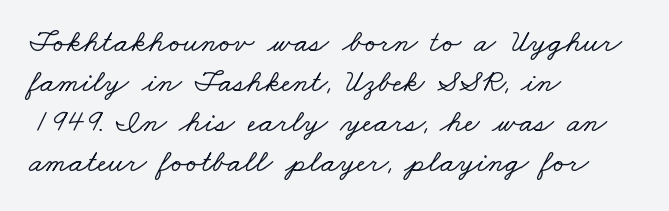
{"serif": "yes", "width": "wide", "stroke_contrast": "low", "x_height": "small", "monospaced": "no", "underline": "no", "align": "left", "line_spacing": "normal", "line_spacing_ratio": 1.25, "letter_spacing": "normal", "letter_spacing_em": 0.0, "glyph_px": 32}
